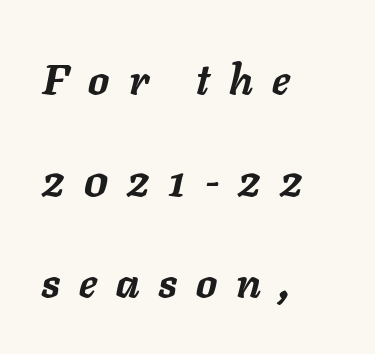
The image shows 42 px semibold type, italic (leaning right); set left-aligned, loose line spacing (2.42x), unusually wide letter spacing (+0.46 em), not underlined; low stroke contrast and a medium x-height.
